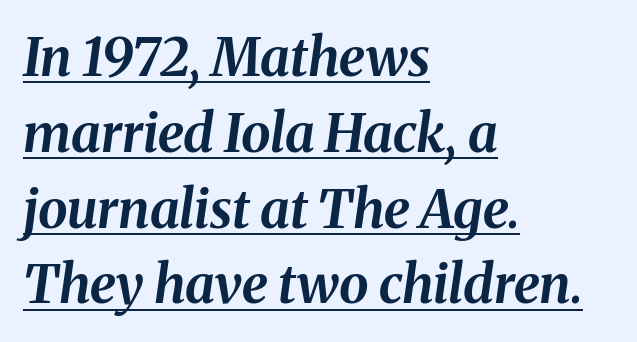
Q: Is the text bold? A: Yes.
Q: Is the text italic (slanted)? A: Yes, it leans right by about 8 degrees.
Q: Is the text underlined? A: Yes.
Q: How is the paragraph aligned? A: Left-aligned.
Q: Is the spacing between letters normal or unusually wide? A: Normal.
Q: Is the spacing between lines tight, normal or loose? A: Normal.
Q: Width (condensed, normal, or wide)? A: Normal.
Q: Stroke contrast? A: Medium.
Q: x-height? A: Medium.
Q: Monospaced? A: No.
